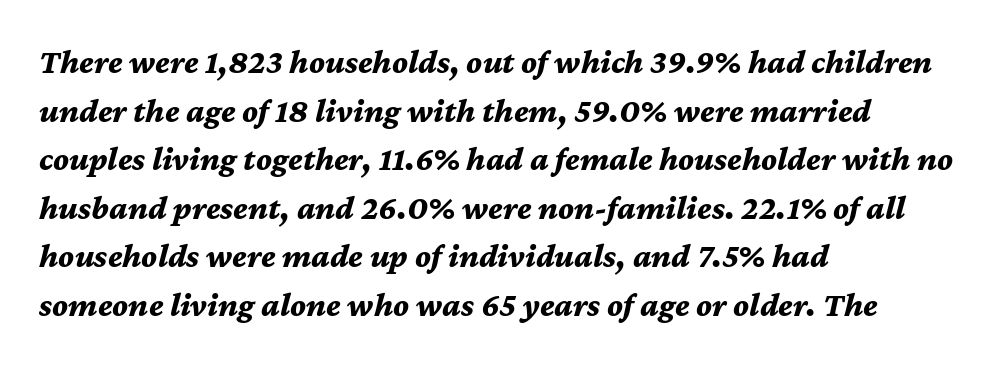
Q: Is the text bold? A: Yes.
Q: Is the text italic (slanted)? A: Yes, it leans right by about 12 degrees.
Q: Is the text underlined? A: No.
Q: How is the paragraph aligned? A: Left-aligned.
Q: Is the spacing between letters normal or unusually wide? A: Normal.
Q: Is the spacing between lines tight, normal or loose? A: Normal.
Q: Width (condensed, normal, or wide)? A: Normal.
Q: Stroke contrast? A: Medium.
Q: x-height? A: Medium.
Q: Monospaced? A: No.
